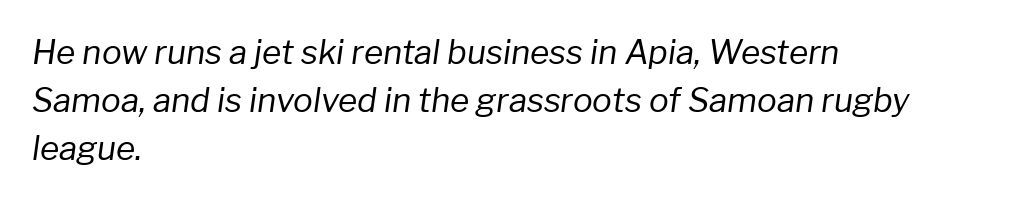
Clear beneath every line of the passage. The letters look calm and open, with moderate or lighter stems. Is the letter spacing exaggerated? No — it looks like the ordinary default. Tall strokes in this sample are angled rather than plumb.
